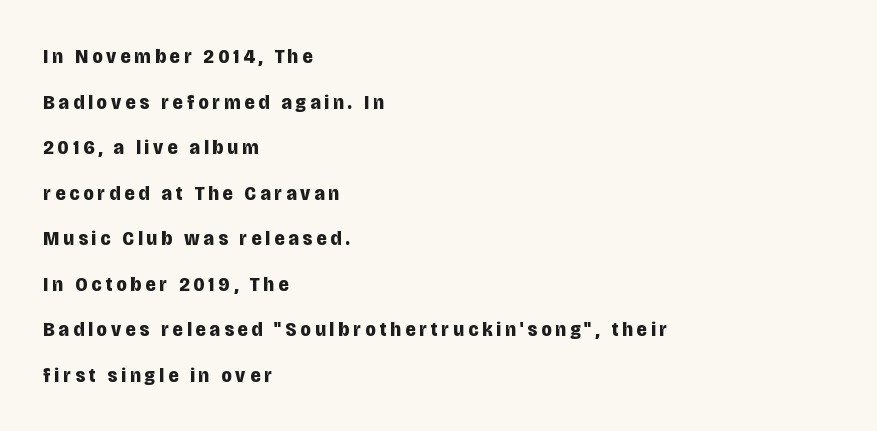
The image shows 21 px bold type, upright; set left-aligned, loose line spacing (2.17x), not underlined.
